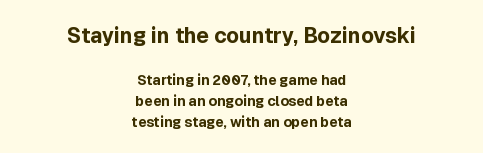
Q: Is the text bold? A: Yes.
Q: Is the text italic (slanted)? A: No, it is upright.
Q: Is the text underlined? A: No.
Q: How is the paragraph aligned? A: Centered.
Q: Is the spacing between letters normal or unusually wide? A: Normal.
Q: Is the spacing between lines tight, normal or loose? A: Normal.
Q: Which block of text is set in a larger size, the first (top) or the second (bottom)? A: The first (top) one.
